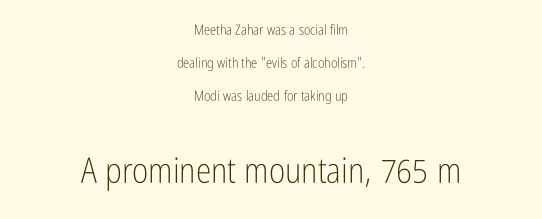
{"serif": "no", "italic": "no", "bold": "no", "weight": "light", "width": "condensed", "stroke_contrast": "low", "x_height": "medium", "monospaced": "no", "underline": "no", "align": "center", "line_spacing": "loose", "line_spacing_ratio": 2.36, "letter_spacing": "normal", "letter_spacing_em": 0.0, "larger_block": "second", "size_ratio": 2.5, "glyph_px": 35}
